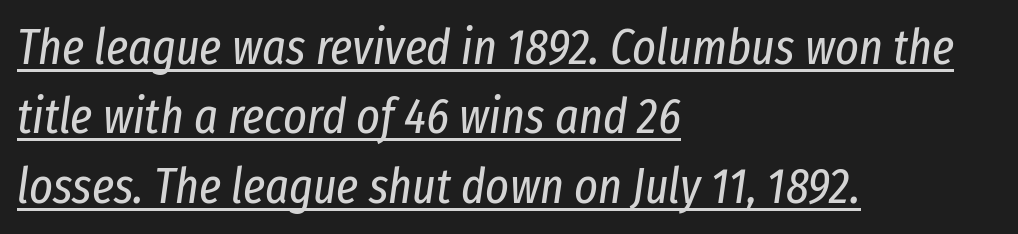
Q: Is the text bold? A: No.
Q: Is the text italic (slanted)? A: Yes, it leans right by about 8 degrees.
Q: Is the text underlined? A: Yes.
Q: How is the paragraph aligned? A: Left-aligned.
Q: Is the spacing between letters normal or unusually wide? A: Normal.
Q: Is the spacing between lines tight, normal or loose? A: Normal.
Q: Width (condensed, normal, or wide)? A: Condensed.
Q: Stroke contrast? A: Low.
Q: x-height? A: Medium.
Q: Monospaced? A: No.
